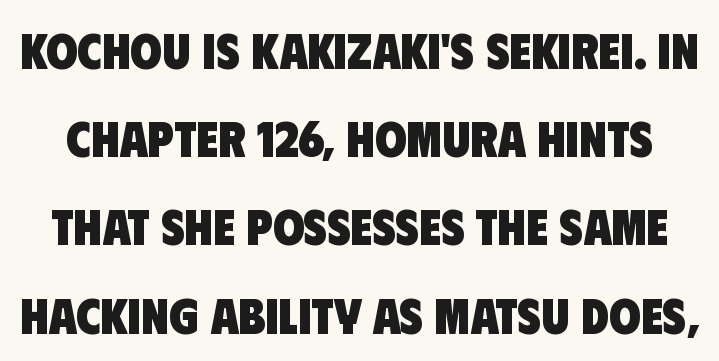
The image shows 51 px heavy, condensed sans-serif type; set line spacing 1.73x, normal letter spacing, not underlined; low stroke contrast and a large x-height.
